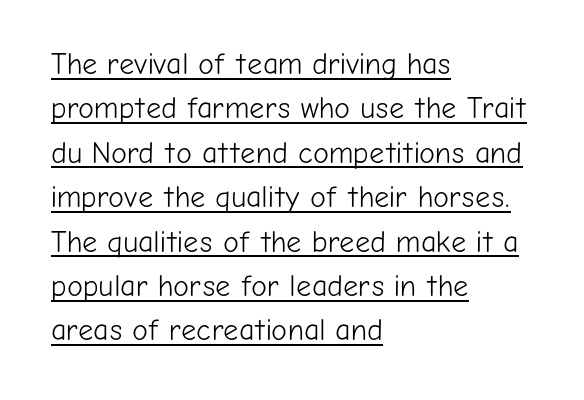
The image shows 30 px light sans-serif type, upright; set left-aligned, normal line spacing (1.48x), normal letter spacing, underlined; low stroke contrast and a medium x-height.
